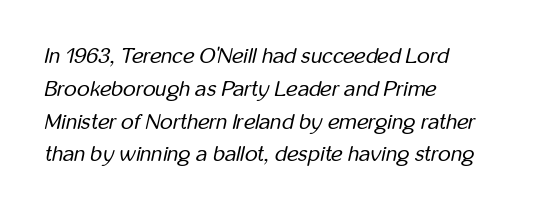
{"italic": "yes", "lean": "right", "slant_degrees": 12, "bold": "no", "underline": "no", "align": "left", "line_spacing": "normal", "line_spacing_ratio": 1.49, "letter_spacing": "normal", "letter_spacing_em": 0.0, "glyph_px": 22}
